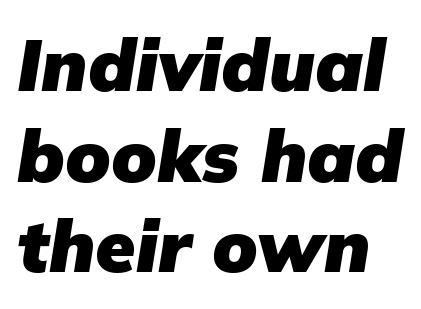
The image shows 73 px heavy type, italic (leaning right); set line spacing 1.24x, normal letter spacing, not underlined; low stroke contrast and a medium x-height.
